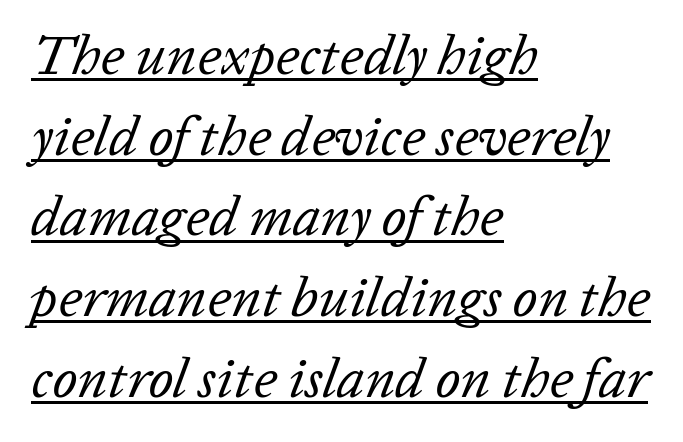
Q: Is the text bold? A: No.
Q: Is the text italic (slanted)? A: Yes, it leans right by about 20 degrees.
Q: Is the text underlined? A: Yes.
Q: How is the paragraph aligned? A: Left-aligned.
Q: Is the spacing between letters normal or unusually wide? A: Normal.
Q: Is the spacing between lines tight, normal or loose? A: Normal.
Q: Width (condensed, normal, or wide)? A: Normal.
Q: Stroke contrast? A: Low.
Q: x-height? A: Medium.
Q: Monospaced? A: No.
